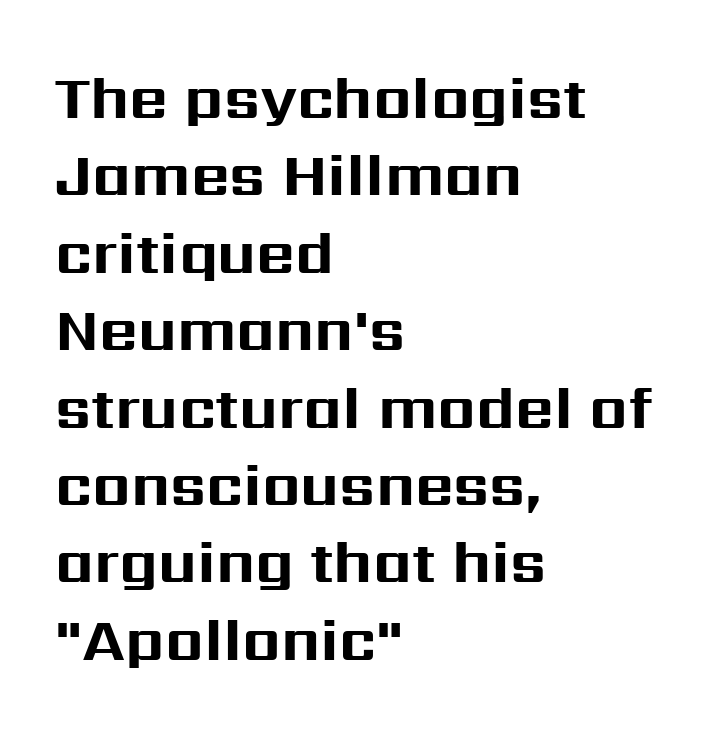
The type family on display is of the sans-serif kind. Compared with typical body copy, the letter spacing here is the same. This sample is left-justified, so line endings fall wherever the words run out. Varying glyph widths throughout — classic text-font behaviour.
